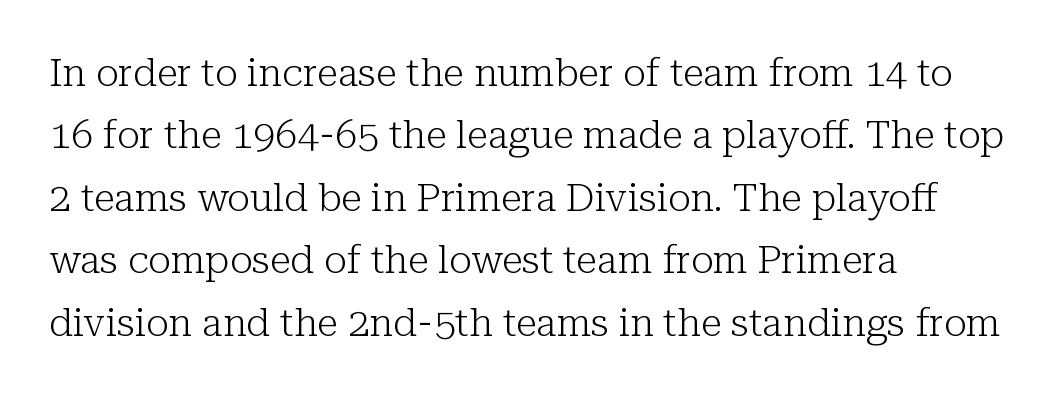
Do the characters align in a grid? No, the font is proportional. Letterform terminals end in serifs throughout the passage. On a weight scale, this lands at 450 or below. A classic flush-left, rag-right setting is used for this passage. Quick note: not italic, upright.
